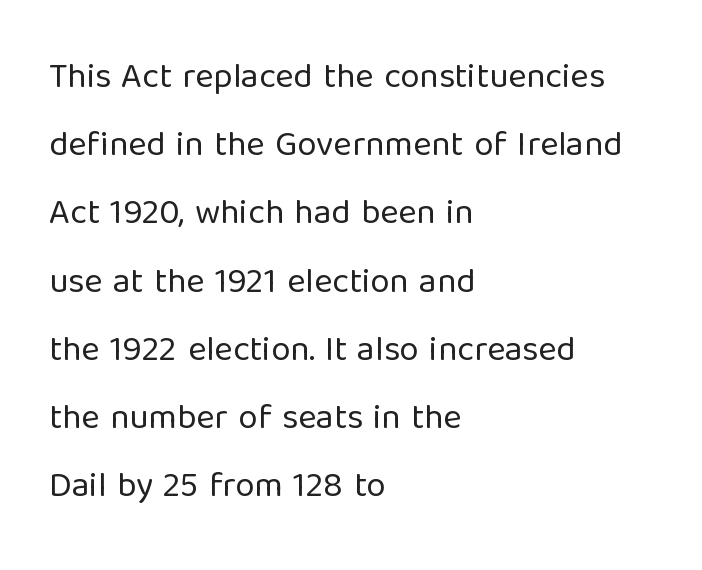
The characters display no serif detailing; their extremities are plain. Compared with a typical body face, this is equally light or lighter still. Line starts are locked; line ends wander. The type sits square on the baseline with zero lean. Plain, unruled lines of type.
